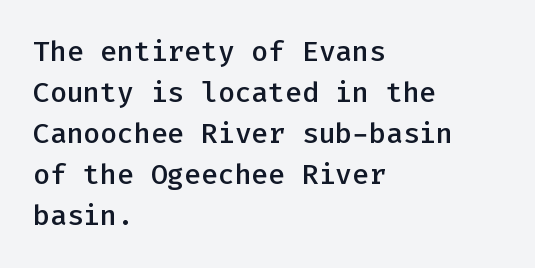
The image shows 28 px semibold sans-serif type, upright, monospaced; set left-aligned, normal line spacing (1.46x), normal letter spacing, not underlined; low stroke contrast and a medium x-height.
